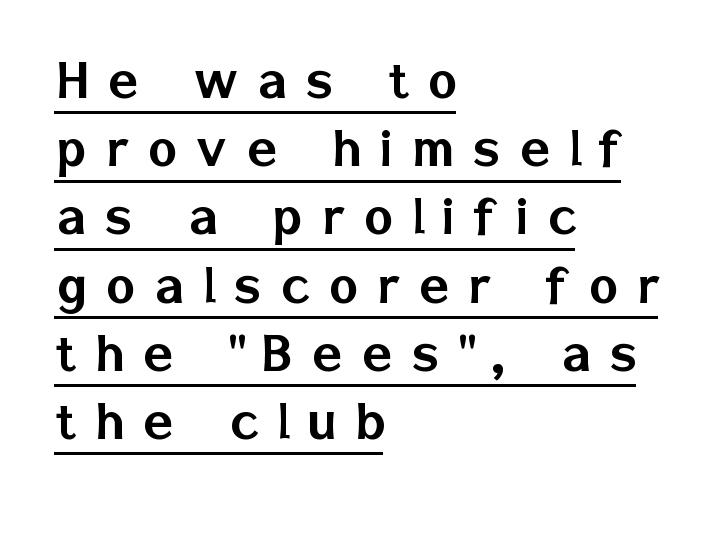
The image shows 62 px sans-serif type, upright; set left-aligned, tight line spacing (1.1x), unusually wide letter spacing (+0.31 em), underlined; low stroke contrast and a medium x-height.
